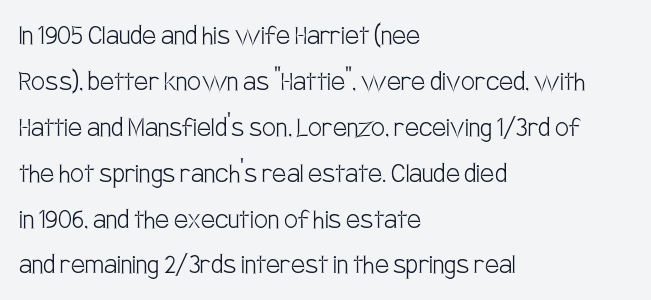
{"serif": "no", "italic": "no", "bold": "no", "weight": "light", "width": "condensed", "stroke_contrast": "low", "x_height": "large", "monospaced": "no", "underline": "no", "align": "left", "line_spacing": "normal", "line_spacing_ratio": 1.48, "letter_spacing": "normal", "letter_spacing_em": 0.0, "glyph_px": 31}
